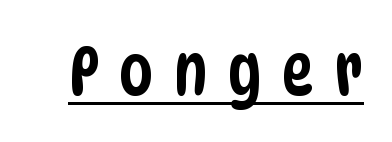
{"serif": "no", "width": "condensed", "stroke_contrast": "low", "x_height": "large", "monospaced": "no", "underline": "yes", "letter_spacing": "wide", "letter_spacing_em": 0.28, "glyph_px": 69}
